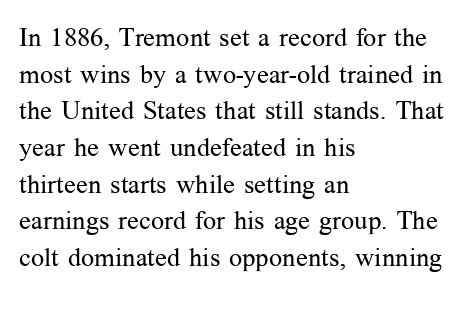
{"italic": "no", "bold": "no", "underline": "no", "align": "left", "line_spacing": "normal", "line_spacing_ratio": 1.41, "letter_spacing": "normal", "letter_spacing_em": 0.0, "glyph_px": 26}
